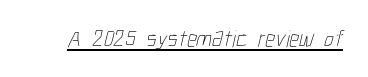
Underlining? Definitely there. The weight tops out at a normal text grade. Does extra space separate the letters? No, they use regular spacing.
